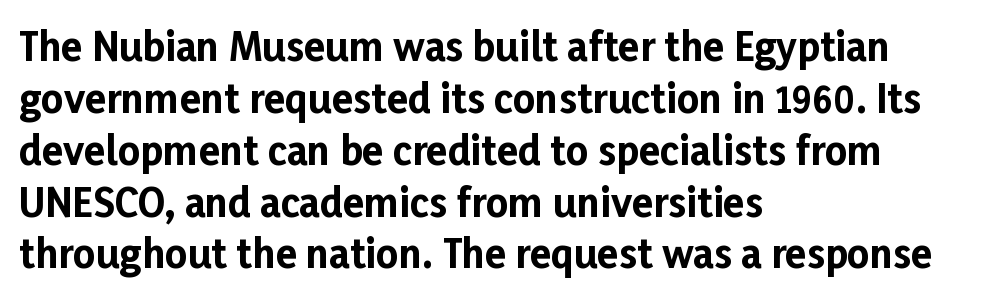
Q: Is the text bold? A: Yes.
Q: Is the text italic (slanted)? A: No, it is upright.
Q: Is the typeface a serif or a sans-serif typeface? A: Sans-serif.
Q: Is the text underlined? A: No.
Q: How is the paragraph aligned? A: Left-aligned.
Q: Is the spacing between letters normal or unusually wide? A: Normal.
Q: Is the spacing between lines tight, normal or loose? A: Normal.
Q: Width (condensed, normal, or wide)? A: Normal.
Q: Stroke contrast? A: Low.
Q: x-height? A: Medium.
Q: Monospaced? A: No.
